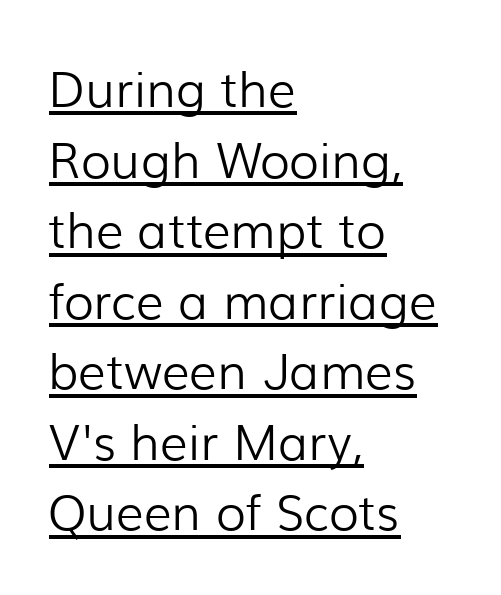
The rendering keeps characters at their native spacing. Varying glyph widths throughout — classic text-font behaviour. Line spacing here is normal. Do the letters lean? They stand straight.
